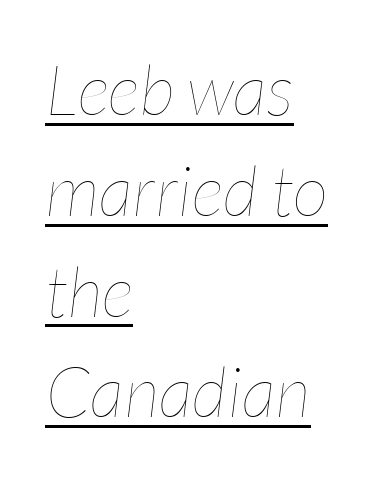
The image shows 70 px thin, condensed type, italic (leaning right); set left-aligned, normal line spacing (1.44x), normal letter spacing, underlined; low stroke contrast and a medium x-height.
